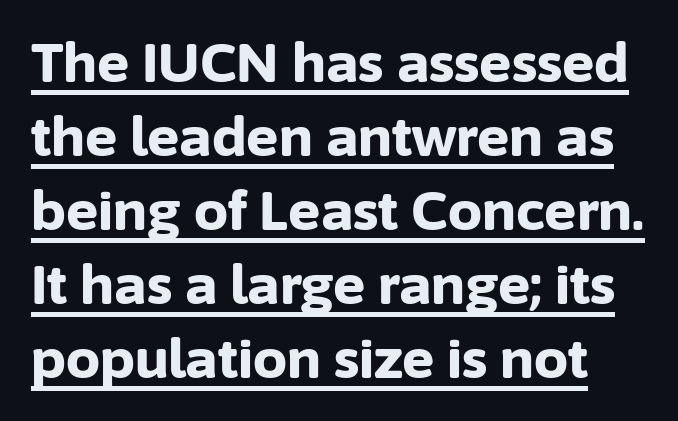
The font is running at its bold setting. The rendering shows plain stroke endings on the letterforms — a sans-serif design. Upright lettering throughout. The glyphs are accompanied by a horizontal stroke just below them. Think of a printed novel: that variable character pitch is what you see here. Short note: letters normally spaced.
